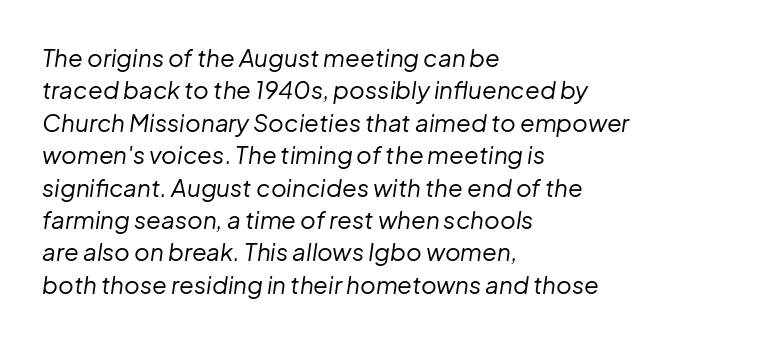
The space between consecutive lines is moderate. Heaviness? Minimal to ordinary, like unemphasized prose. The whole block is typeset with a tilt. In CSS terms this would be text-align: left.
